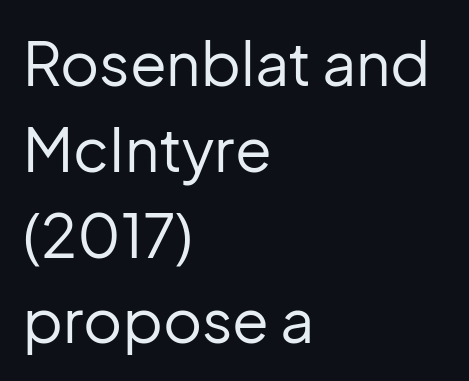
Q: Is the text bold? A: No.
Q: Is the text italic (slanted)? A: No, it is upright.
Q: Is the typeface a serif or a sans-serif typeface? A: Sans-serif.
Q: Is the text underlined? A: No.
Q: How is the paragraph aligned? A: Left-aligned.
Q: Is the spacing between letters normal or unusually wide? A: Normal.
Q: Is the spacing between lines tight, normal or loose? A: Normal.
Q: Width (condensed, normal, or wide)? A: Normal.
Q: Stroke contrast? A: Low.
Q: x-height? A: Medium.
Q: Monospaced? A: No.
